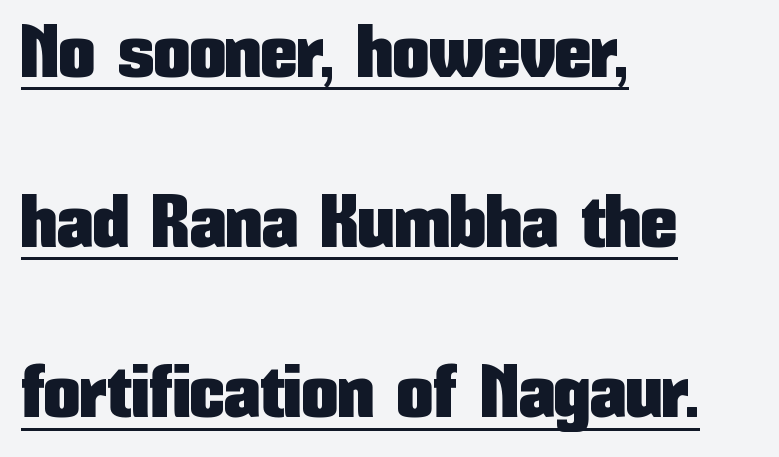
{"serif": "no", "italic": "no", "width": "condensed", "stroke_contrast": "low", "x_height": "medium", "monospaced": "no", "underline": "yes", "align": "left", "line_spacing": "loose", "line_spacing_ratio": 2.33, "letter_spacing": "normal", "letter_spacing_em": 0.0, "glyph_px": 73}
